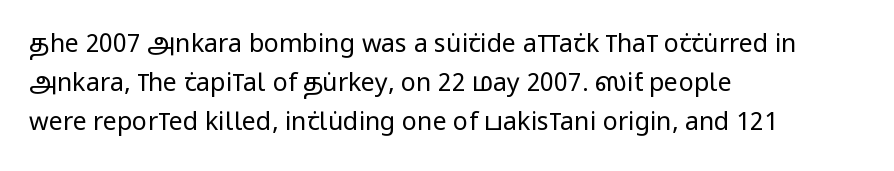
The image shows 25 px text type, upright; set left-aligned, normal line spacing (1.57x), normal letter spacing, not underlined.
